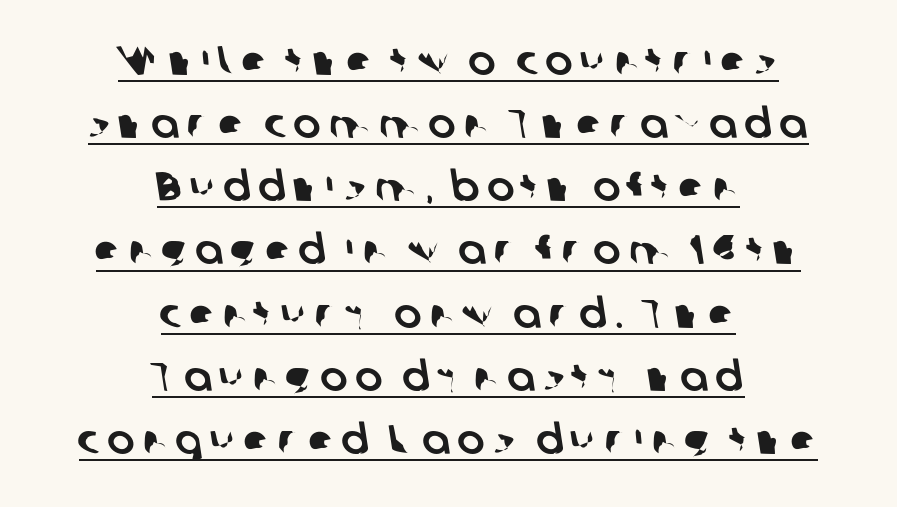
Q: Is the typeface a serif or a sans-serif typeface? A: Sans-serif.
Q: Is the text underlined? A: Yes.
Q: How is the paragraph aligned? A: Centered.
Q: Is the spacing between lines tight, normal or loose? A: Normal.
Q: Width (condensed, normal, or wide)? A: Normal.
Q: Stroke contrast? A: Low.
Q: x-height? A: Medium.
Q: Monospaced? A: No.
